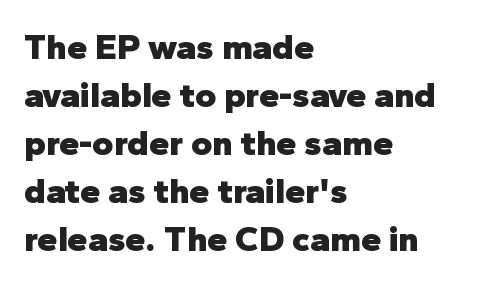
Is there any slant? The stems are plumb. These lines are rendered in a variable-pitch font. Teacher's note: observe the even left margin — that is flush-left alignment. A clean baseline with only descenders dipping below it.
